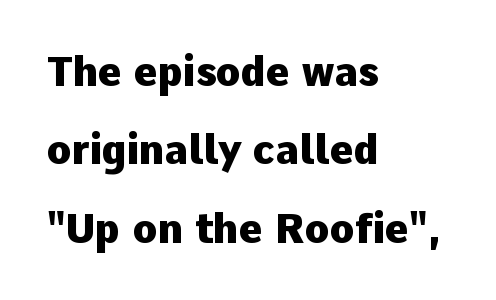
{"serif": "no", "italic": "no", "bold": "yes", "weight": "heavy", "width": "normal", "stroke_contrast": "low", "x_height": "medium", "monospaced": "no", "underline": "no", "align": "left", "line_spacing": "loose", "line_spacing_ratio": 1.96, "letter_spacing": "normal", "letter_spacing_em": 0.0, "glyph_px": 40}
